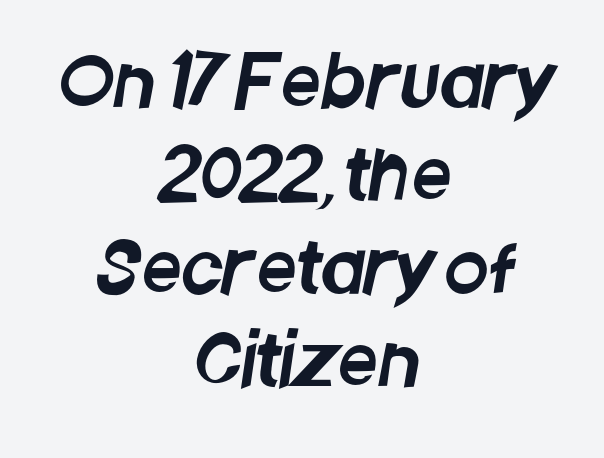
Q: Is the typeface a serif or a sans-serif typeface? A: Sans-serif.
Q: Is the text underlined? A: No.
Q: How is the paragraph aligned? A: Centered.
Q: Is the spacing between letters normal or unusually wide? A: Normal.
Q: Is the spacing between lines tight, normal or loose? A: Normal.
Q: Width (condensed, normal, or wide)? A: Condensed.
Q: Stroke contrast? A: Low.
Q: x-height? A: Large.
Q: Monospaced? A: No.
